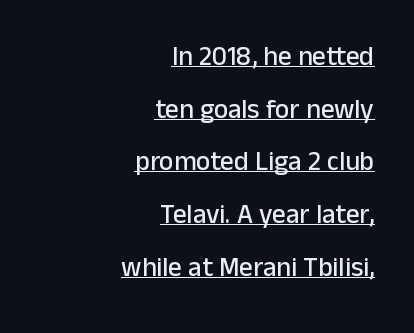
{"italic": "no", "underline": "yes", "align": "right", "line_spacing": "loose", "line_spacing_ratio": 1.95, "letter_spacing": "normal", "letter_spacing_em": 0.0, "glyph_px": 27}
